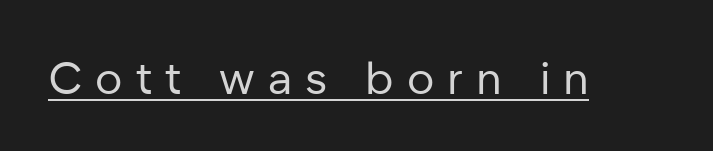
The image shows 45 px regular-weight sans-serif type, upright; set unusually wide letter spacing (+0.29 em), underlined; low stroke contrast and a medium x-height.
